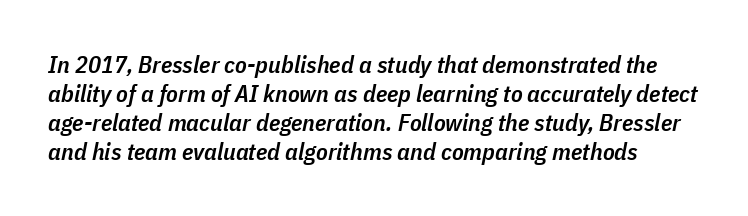
Q: Is the text bold? A: Semi-bold.
Q: Is the text italic (slanted)? A: Yes, it leans right by about 11 degrees.
Q: Is the text underlined? A: No.
Q: Is the spacing between letters normal or unusually wide? A: Normal.
